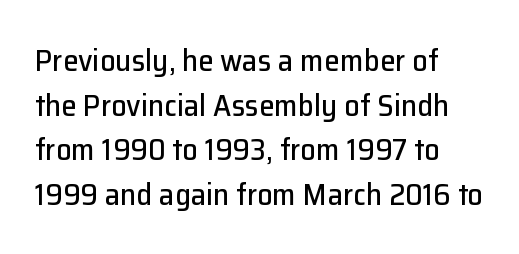
Each word holds together tightly as a unit, with standard inter-letter gaps. The face used here is proportionally spaced, like ordinary book or web type. The typesetter chose a ragged-right arrangement here. The designer left line spacing at the default. Type without underlining.
